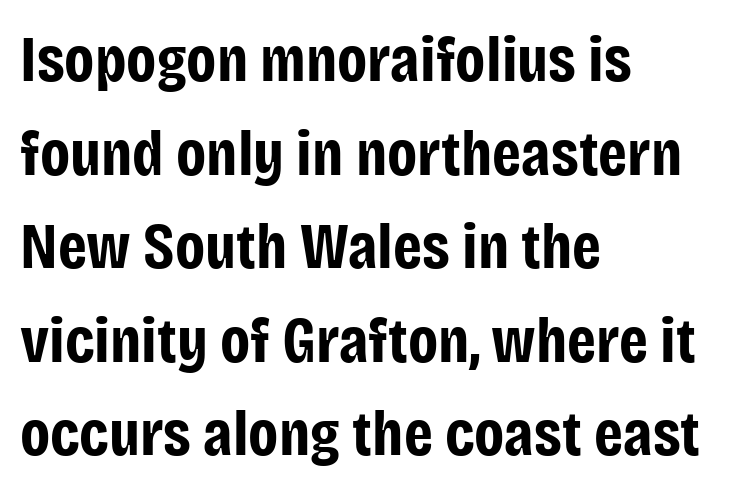
{"serif": "no", "italic": "no", "bold": "yes", "weight": "bold", "width": "condensed", "stroke_contrast": "low", "x_height": "large", "monospaced": "no", "underline": "no", "align": "left", "line_spacing": "normal", "line_spacing_ratio": 1.44, "letter_spacing": "normal", "letter_spacing_em": 0.0, "glyph_px": 65}
